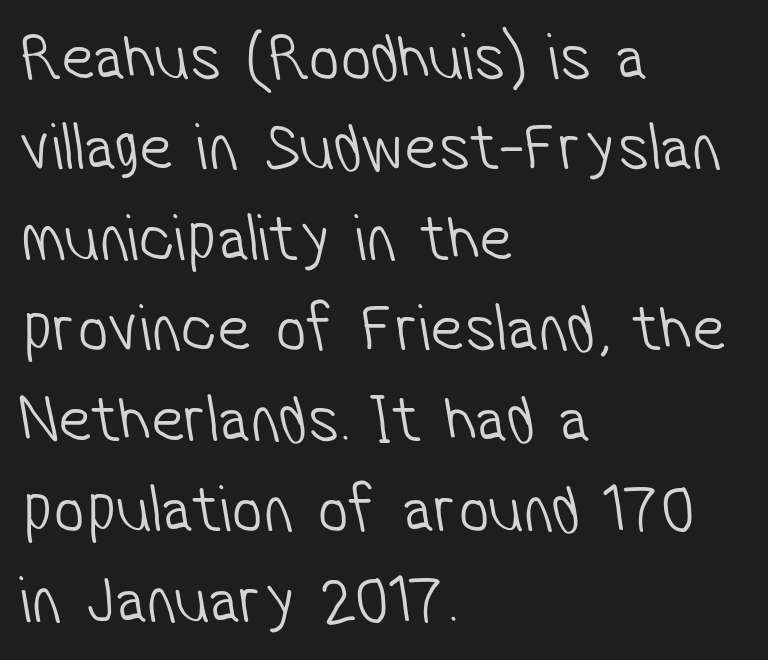
Q: Is the text bold? A: No.
Q: Is the typeface a serif or a sans-serif typeface? A: Sans-serif.
Q: Is the text underlined? A: No.
Q: How is the paragraph aligned? A: Left-aligned.
Q: Is the spacing between letters normal or unusually wide? A: Normal.
Q: Is the spacing between lines tight, normal or loose? A: Normal.
Q: Width (condensed, normal, or wide)? A: Condensed.
Q: Stroke contrast? A: Low.
Q: x-height? A: Medium.
Q: Monospaced? A: No.
